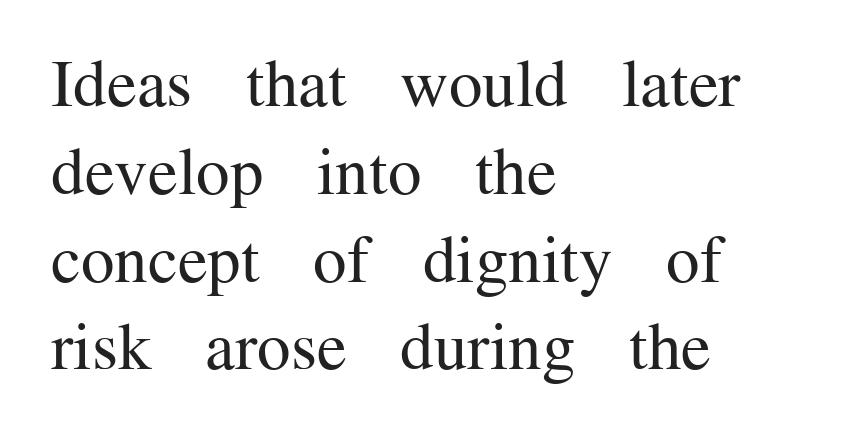
The image shows 67 px regular-weight serif type, upright; set left-aligned, normal line spacing (1.31x), normal letter spacing, not underlined; medium stroke contrast and a medium x-height.
